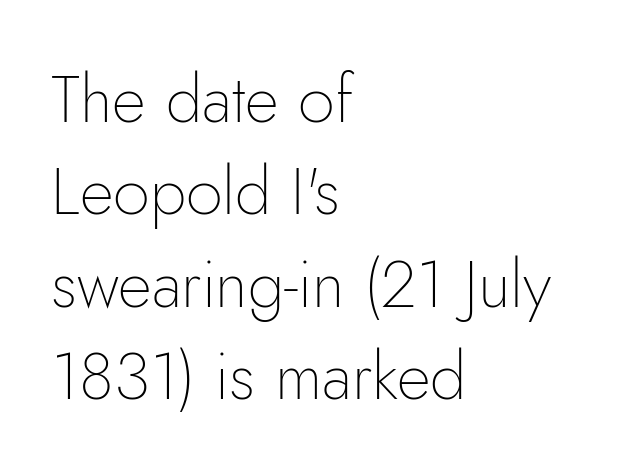
{"serif": "no", "italic": "no", "bold": "no", "weight": "thin", "width": "normal", "stroke_contrast": "low", "x_height": "small", "monospaced": "no", "underline": "no", "align": "left", "line_spacing": "normal", "line_spacing_ratio": 1.4, "letter_spacing": "normal", "letter_spacing_em": 0.0, "glyph_px": 66}
